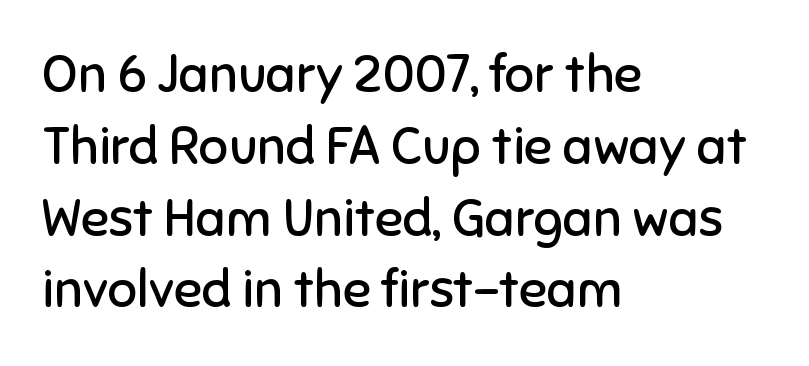
The compositor pushed each line to the left boundary. You can tell it's not italic because the verticals are truly vertical. This rendering features lettering with no underline. One glance says typical: line gaps are just what's usual.
